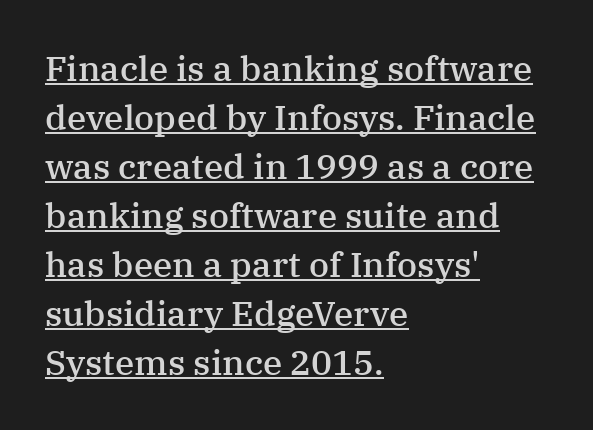
{"serif": "yes", "italic": "no", "bold": "semi", "weight": "semibold", "width": "normal", "stroke_contrast": "medium", "x_height": "medium", "monospaced": "no", "underline": "yes", "align": "left", "line_spacing": "normal", "line_spacing_ratio": 1.4, "letter_spacing": "normal", "letter_spacing_em": 0.0, "glyph_px": 35}
